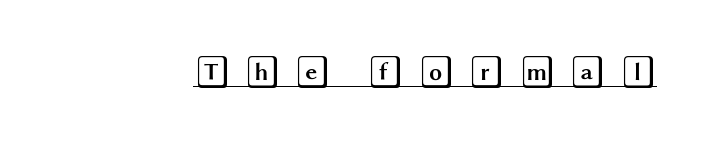
The image shows 33 px wide type, upright; set unusually wide letter spacing (+0.43 em), underlined; a large x-height.
